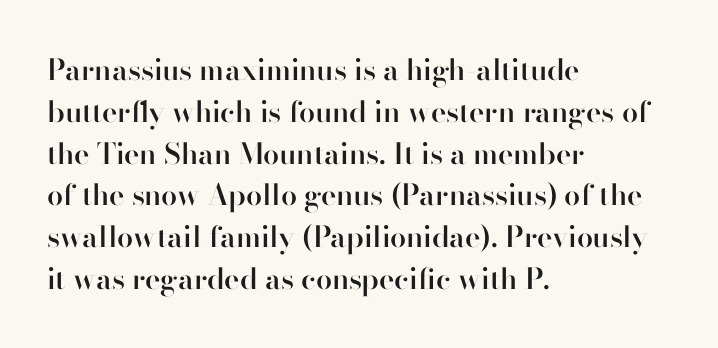
The image shows 29 px semibold sans-serif type, upright; set left-aligned, normal line spacing (1.44x), normal letter spacing, not underlined; high stroke contrast and a small x-height.
